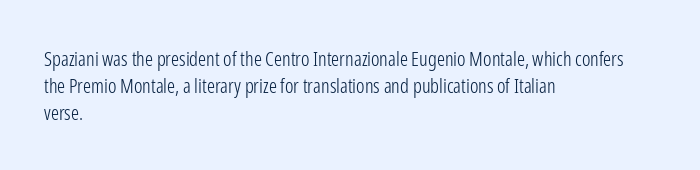
The image shows 20 px text type, upright; set left-aligned, normal line spacing (1.34x), normal letter spacing, not underlined.
